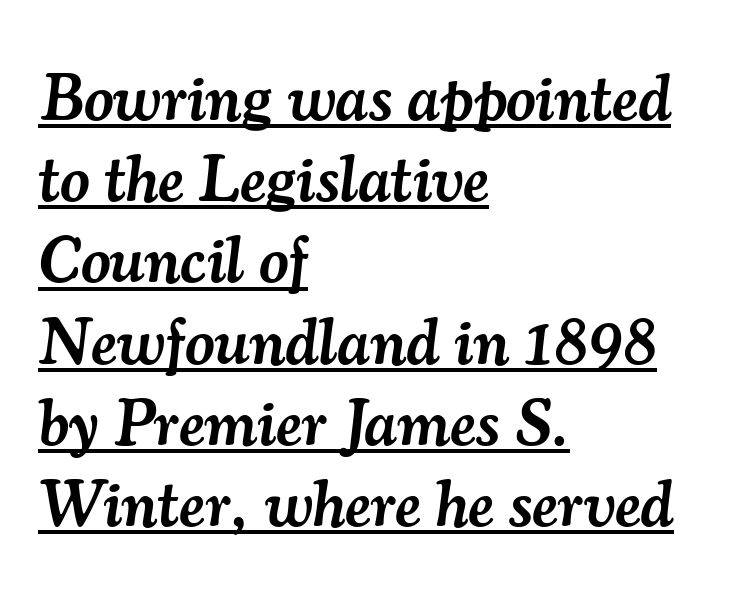
The image shows 65 px semibold serif type, italic (leaning right); set left-aligned, normal line spacing (1.25x), normal letter spacing, underlined; medium stroke contrast and a small x-height.
